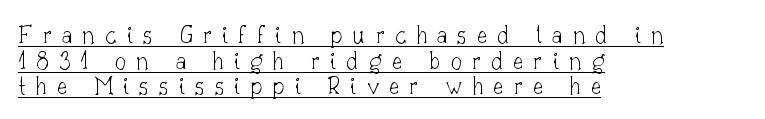
{"italic": "no", "bold": "no", "underline": "yes", "align": "left", "line_spacing": "tight", "line_spacing_ratio": 0.95, "letter_spacing": "wide", "letter_spacing_em": 0.38, "glyph_px": 27}
